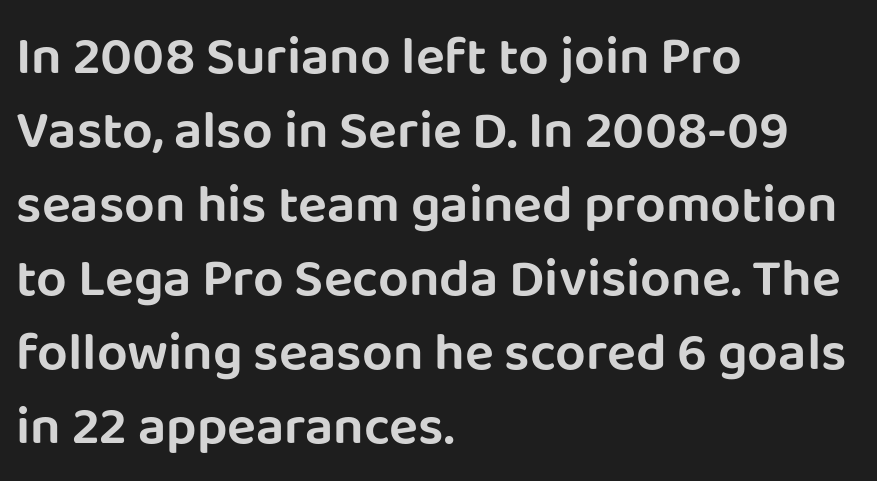
Q: Is the text italic (slanted)? A: No, it is upright.
Q: Is the typeface a serif or a sans-serif typeface? A: Sans-serif.
Q: Is the text underlined? A: No.
Q: How is the paragraph aligned? A: Left-aligned.
Q: Is the spacing between letters normal or unusually wide? A: Normal.
Q: Is the spacing between lines tight, normal or loose? A: Normal.
Q: Width (condensed, normal, or wide)? A: Normal.
Q: Stroke contrast? A: Low.
Q: x-height? A: Large.
Q: Monospaced? A: No.
